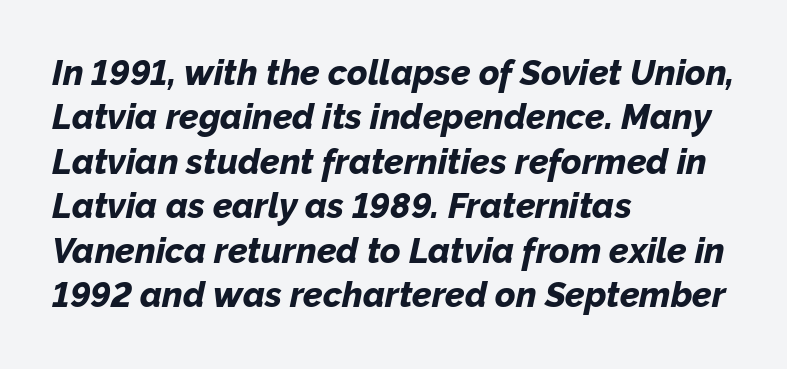
{"italic": "yes", "lean": "right", "slant_degrees": 12, "bold": "yes", "weight": "bold", "width": "normal", "stroke_contrast": "low", "x_height": "medium", "monospaced": "no", "underline": "no", "align": "left", "line_spacing": "normal", "line_spacing_ratio": 1.27, "letter_spacing": "normal", "letter_spacing_em": 0.0, "glyph_px": 35}
